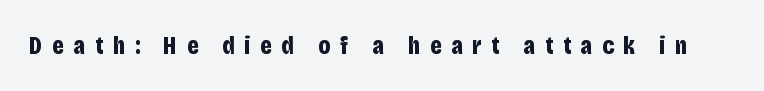
{"italic": "no", "bold": "yes", "underline": "no", "letter_spacing": "wide", "letter_spacing_em": 0.37, "glyph_px": 26}
